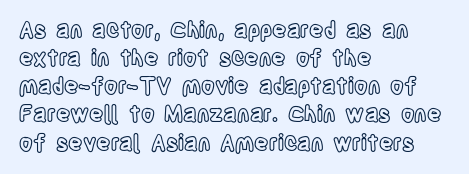
The image shows 22 px text type, upright; set left-aligned, normal line spacing (1.28x), normal letter spacing, not underlined.
